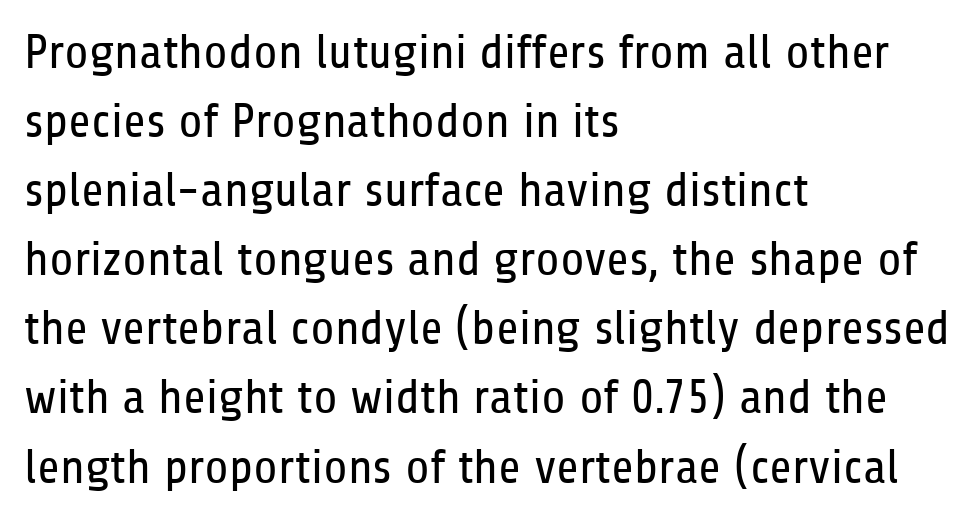
Q: Is the text bold? A: No.
Q: Is the text italic (slanted)? A: No, it is upright.
Q: Is the typeface a serif or a sans-serif typeface? A: Sans-serif.
Q: Is the text underlined? A: No.
Q: How is the paragraph aligned? A: Left-aligned.
Q: Is the spacing between letters normal or unusually wide? A: Normal.
Q: Is the spacing between lines tight, normal or loose? A: Normal.
Q: Width (condensed, normal, or wide)? A: Condensed.
Q: Stroke contrast? A: Low.
Q: x-height? A: Medium.
Q: Monospaced? A: No.
